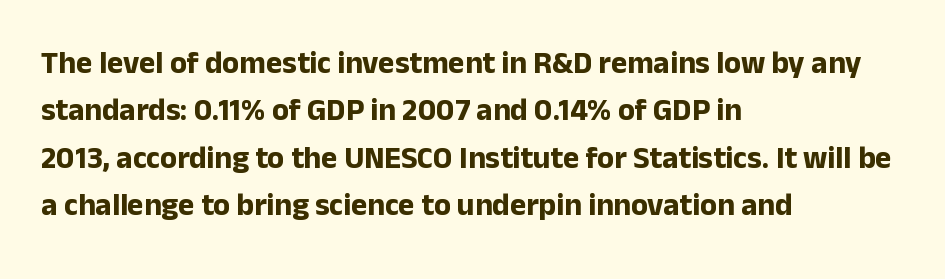
{"serif": "no", "italic": "no", "bold": "yes", "weight": "bold", "width": "normal", "stroke_contrast": "low", "x_height": "medium", "monospaced": "no", "underline": "no", "align": "left", "line_spacing": "normal", "line_spacing_ratio": 1.53, "letter_spacing": "normal", "letter_spacing_em": 0.0, "glyph_px": 31}
